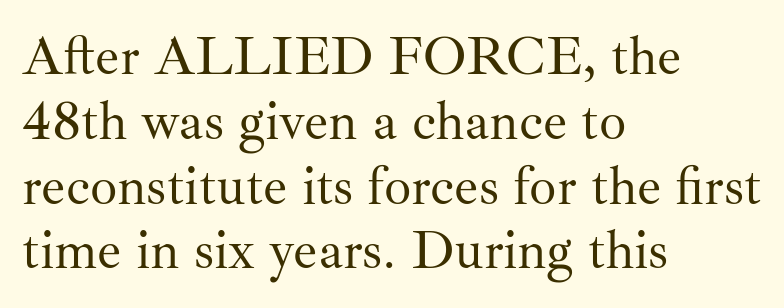
{"serif": "yes", "italic": "no", "bold": "no", "weight": "regular", "width": "normal", "stroke_contrast": "medium", "x_height": "small", "monospaced": "no", "underline": "no", "align": "left", "line_spacing_ratio": 1.2, "letter_spacing": "normal", "letter_spacing_em": 0.0, "glyph_px": 54}
